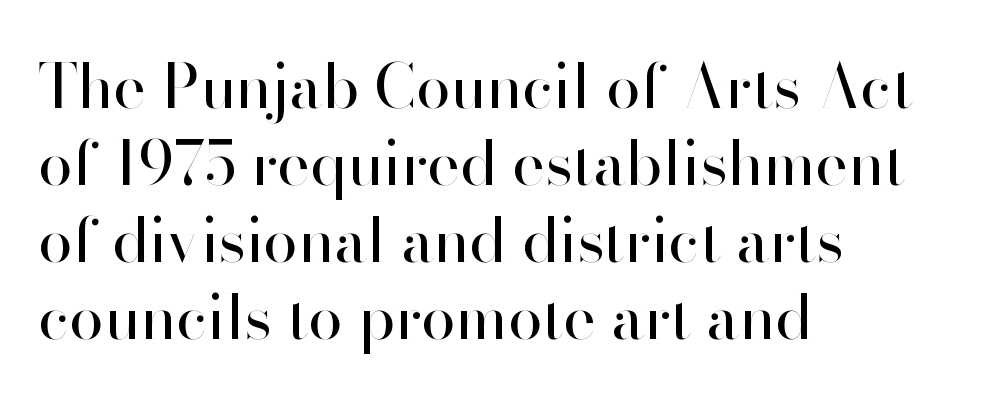
Nothing unusual about the tracking: characters are spaced as the font intends. These lines are set flush left with a ragged right edge. Beneath every word, the page is bare. A typesetter would label this face a sans. Ascenders rise straight up at ninety degrees.
